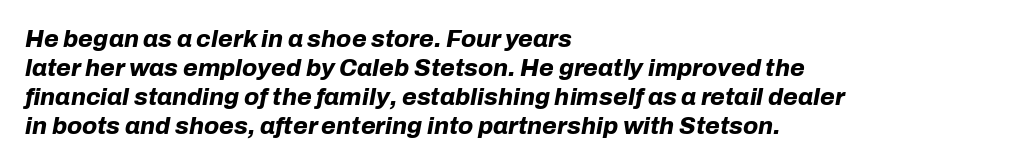
The image shows 24 px bold type, italic (leaning right); set left-aligned, line spacing 1.21x, normal letter spacing, not underlined.
